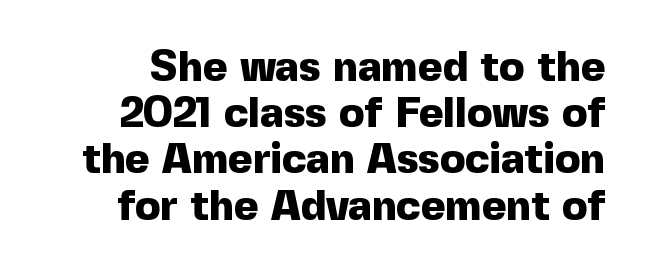
Q: Is the text bold? A: Yes.
Q: Is the text italic (slanted)? A: No, it is upright.
Q: Is the typeface a serif or a sans-serif typeface? A: Sans-serif.
Q: Is the text underlined? A: No.
Q: Is the spacing between letters normal or unusually wide? A: Normal.
Q: Is the spacing between lines tight, normal or loose? A: Tight.
Q: Width (condensed, normal, or wide)? A: Normal.
Q: x-height? A: Medium.
Q: Monospaced? A: No.
